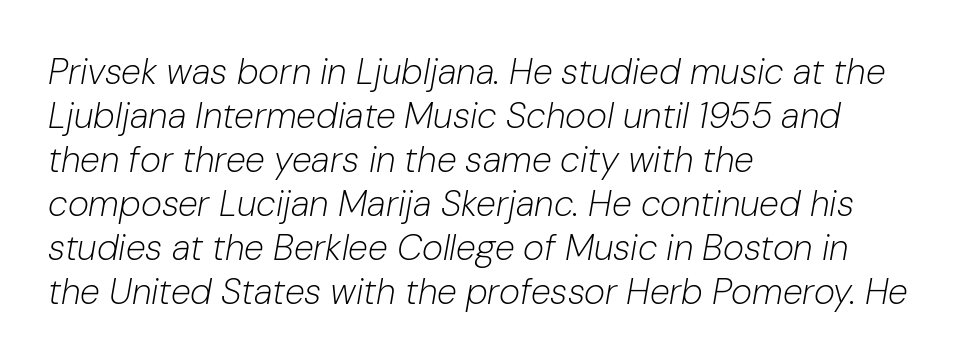
Q: Is the text bold? A: No.
Q: Is the text italic (slanted)? A: Yes, it leans right by about 10 degrees.
Q: Is the text underlined? A: No.
Q: How is the paragraph aligned? A: Left-aligned.
Q: Is the spacing between letters normal or unusually wide? A: Normal.
Q: Width (condensed, normal, or wide)? A: Normal.
Q: Stroke contrast? A: Low.
Q: x-height? A: Medium.
Q: Monospaced? A: No.
